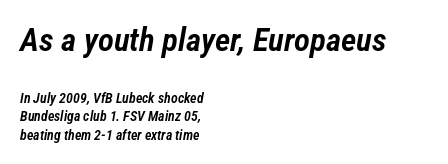
The image shows 33 px semibold, condensed type, italic (leaning right); set left-aligned, normal line spacing (1.32x), normal letter spacing, not underlined; the first (top) block is 2.36x larger; low stroke contrast and a medium x-height.
